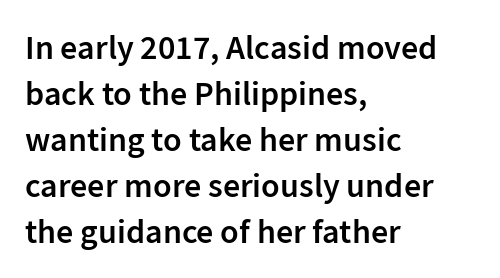
{"serif": "no", "italic": "no", "bold": "semi", "weight": "semibold", "width": "normal", "stroke_contrast": "low", "x_height": "medium", "monospaced": "no", "underline": "no", "align": "left", "line_spacing": "normal", "line_spacing_ratio": 1.35, "letter_spacing": "normal", "letter_spacing_em": 0.0, "glyph_px": 34}
